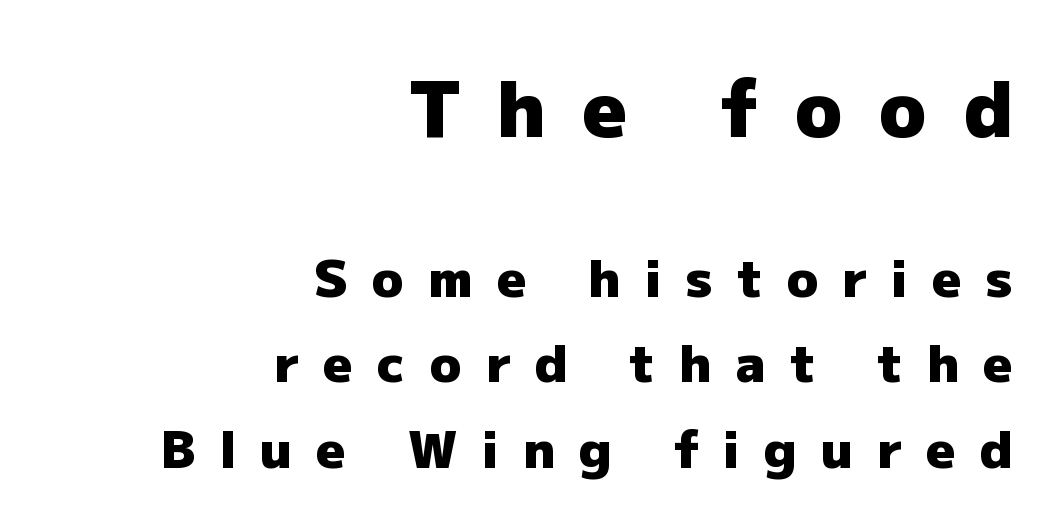
This is sans-serif lettering, the kind often seen on screens and signage. Regular leading. Is this a fixed-width face? No — the glyphs have proportional, varying widths. Glyph-to-glyph distance is far greater than everyday printed text. A student would notice the top passage is typeset larger than what follows. Horizontally, the lines are justified to the trailing edge only.
